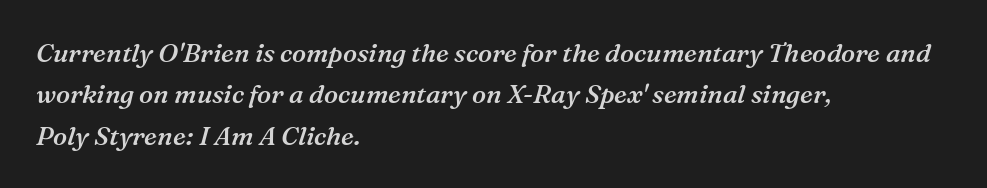
The image shows 26 px text type, italic (leaning right); set left-aligned, normal line spacing (1.59x), normal letter spacing, not underlined.
